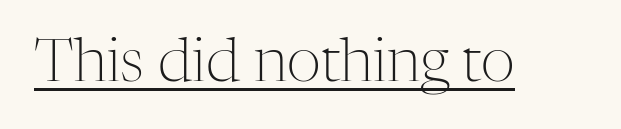
Standard letterfit; no display-style spreading of the glyphs. The type family on display is of the serif kind. This is roman type, the default non-slanted kind. Here the designer chose a conventional face with non-uniform glyph widths. On a weight scale, this lands at 450 or below.
